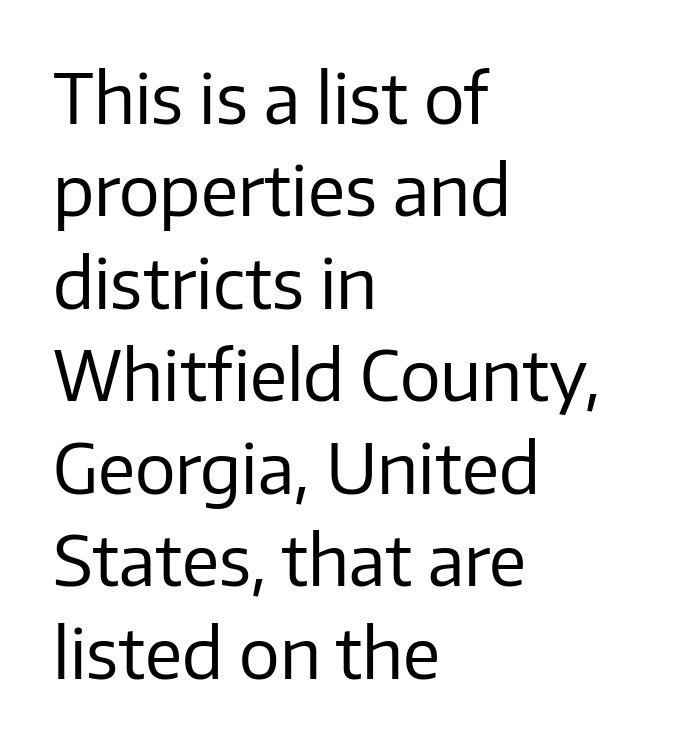
The image shows 68 px regular-weight sans-serif type, upright; set left-aligned, normal line spacing (1.36x), normal letter spacing, not underlined; low stroke contrast and a medium x-height.
